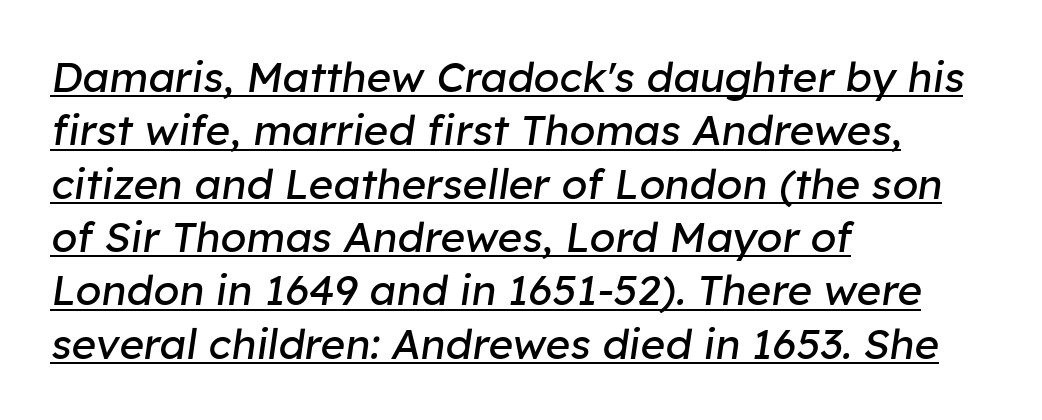
The face used here is proportionally spaced, like ordinary book or web type. The compositor pushed each line to the left boundary. These lines sit exactly where default settings would place them. Each stroke keeps to a modest, everyday thickness or less.
